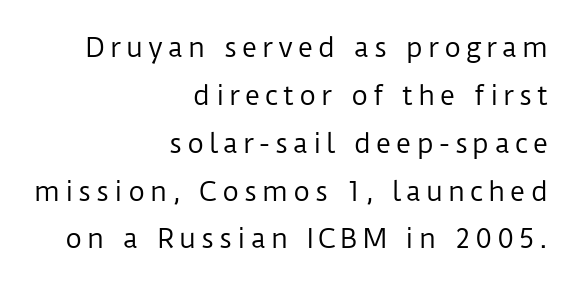
Q: Is the text bold? A: No.
Q: Is the text italic (slanted)? A: No, it is upright.
Q: Is the text underlined? A: No.
Q: How is the paragraph aligned? A: Right-aligned.
